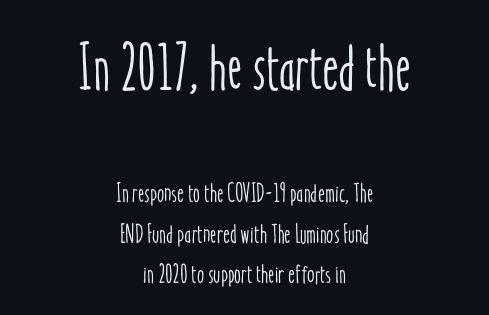
{"italic": "no", "width": "condensed", "stroke_contrast": "low", "x_height": "medium", "monospaced": "no", "underline": "no", "align": "center", "line_spacing": "normal", "line_spacing_ratio": 1.56, "letter_spacing": "normal", "letter_spacing_em": 0.0, "larger_block": "first", "size_ratio": 2.46, "glyph_px": 64}
